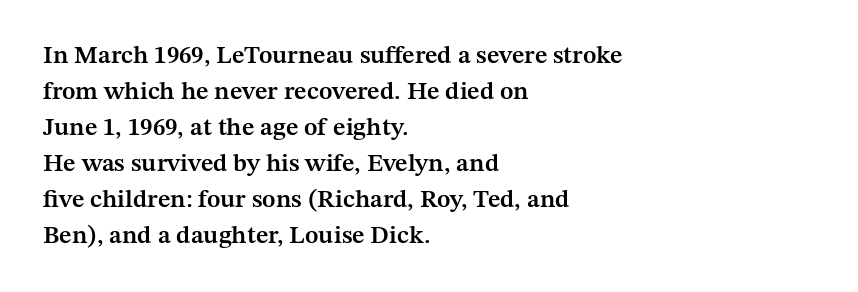
No italicization has been applied; the sample stays upright. How heavy is the stroke? Medium-heavy — a semibold, shy of bold. Default kerning and tracking; the words read as compact shapes. In CSS terms this would be text-align: left. Line spacing here is normal. The specimen omits any rule beneath the text block's lines.
